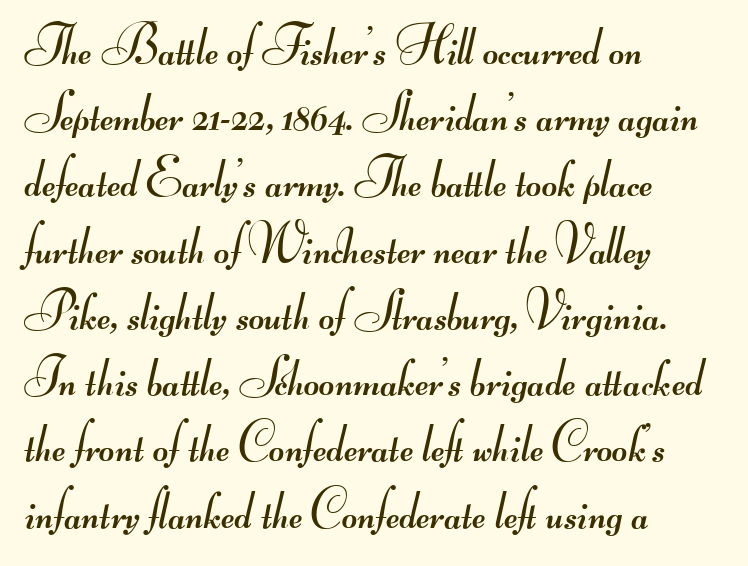
{"serif": "no", "bold": "no", "weight": "regular", "width": "wide", "stroke_contrast": "medium", "monospaced": "no", "underline": "no", "align": "left", "line_spacing": "normal", "line_spacing_ratio": 1.25, "letter_spacing": "normal", "letter_spacing_em": 0.0, "glyph_px": 53}
